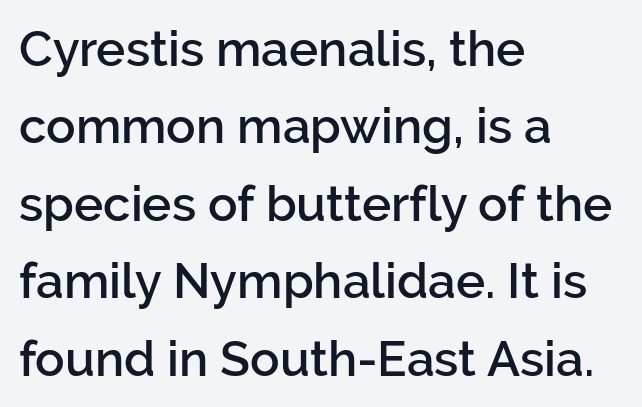
{"serif": "no", "italic": "no", "bold": "semi", "weight": "semibold", "width": "normal", "stroke_contrast": "low", "x_height": "medium", "monospaced": "no", "underline": "no", "align": "left", "line_spacing": "normal", "line_spacing_ratio": 1.58, "letter_spacing": "normal", "letter_spacing_em": 0.0, "glyph_px": 49}
